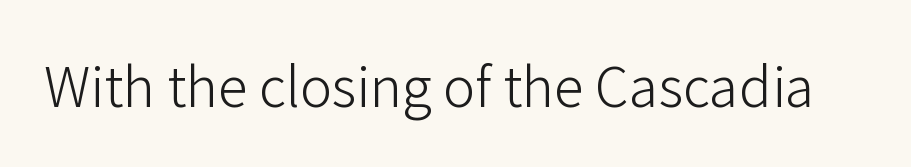
Q: Is the text bold? A: No.
Q: Is the text italic (slanted)? A: No, it is upright.
Q: Is the typeface a serif or a sans-serif typeface? A: Sans-serif.
Q: Is the text underlined? A: No.
Q: Is the spacing between letters normal or unusually wide? A: Normal.
Q: Width (condensed, normal, or wide)? A: Normal.
Q: Stroke contrast? A: Low.
Q: x-height? A: Medium.
Q: Monospaced? A: No.
